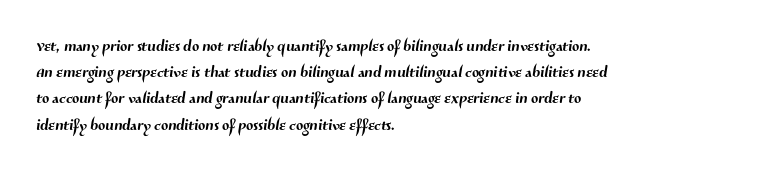
The image shows 21 px text type; set left-aligned, normal line spacing (1.25x), normal letter spacing, not underlined.
